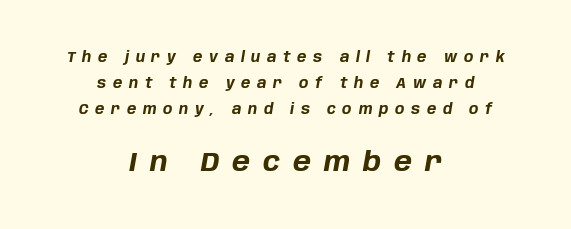
This sample uses expanded letter spacing, leaving extra air between glyphs. Which margin do the lines hug? Neither — every line sits in the middle. Check the space under the baseline: it is left empty. Slanted lettering throughout. Is the type bold? Yes — the strokes are clearly thick and heavy. Bigger letters appear in the bottom chunk; the top chunk is reduced.
